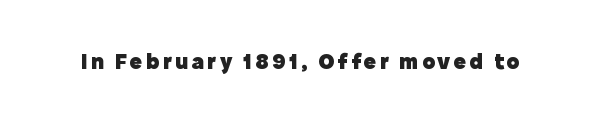
The words here are not underlined. Ascenders rise straight up at ninety degrees. What weight is shown? A full bold with thick strokes.
